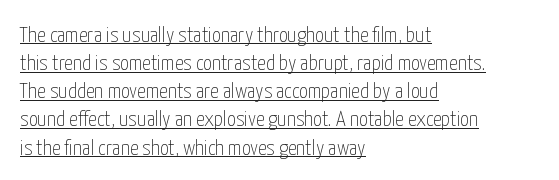
Weight class: somewhere from thin through regular. Horizontal bands of white between lines are of average thickness. Nope, not italic — everything's standing straight. Glance below the letters and you will spot a drawn line. Observe the ordinary spacing: letters are neighbours, not strangers. Is the block centered? No — it sits flush against the left margin.
